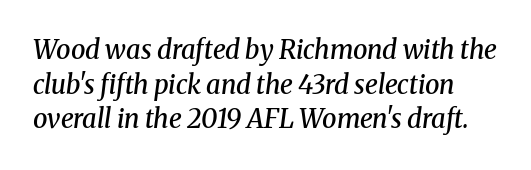
{"italic": "yes", "lean": "right", "slant_degrees": 8, "bold": "semi", "underline": "no", "line_spacing": "normal", "line_spacing_ratio": 1.33, "letter_spacing": "normal", "letter_spacing_em": 0.0, "glyph_px": 26}
